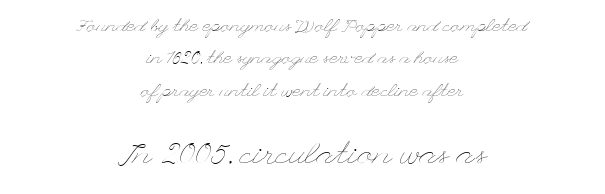
Q: Is the text bold? A: No.
Q: Is the text italic (slanted)? A: Yes.
Q: Is the text underlined? A: No.
Q: How is the paragraph aligned? A: Centered.
Q: Is the spacing between letters normal or unusually wide? A: Normal.
Q: Which block of text is set in a larger size, the first (top) or the second (bottom)? A: The second (bottom) one.
Q: Width (condensed, normal, or wide)? A: Wide.
Q: Stroke contrast? A: Low.
Q: x-height? A: Small.
